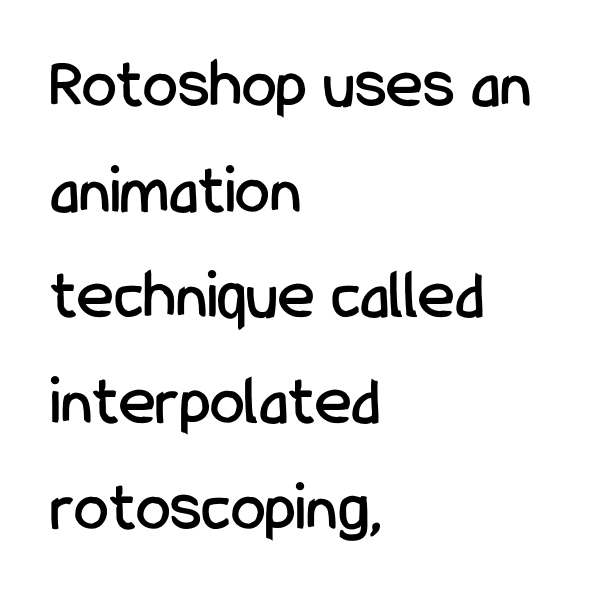
The image shows 70 px condensed sans-serif type, upright; set left-aligned, normal line spacing (1.51x), normal letter spacing, not underlined; low stroke contrast and a medium x-height.
